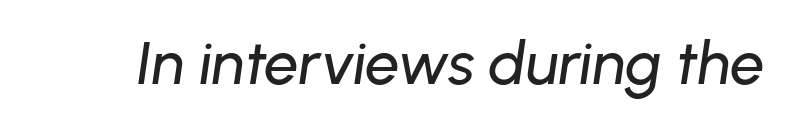
Honestly, there is no underline to notice here at all. Notice how the stems are inclined rather than vertical — that's the hallmark of italics. Spacing verdict: proportional, widths tailored to each character. Spacing between characters is what you'd get straight out of the box.
